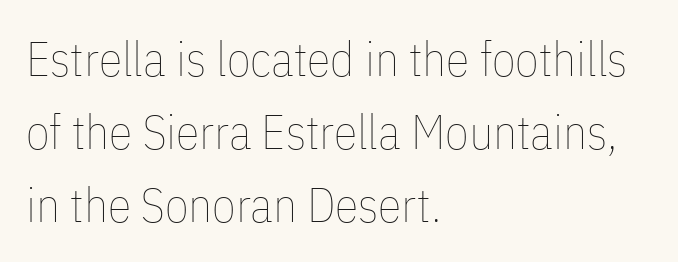
{"italic": "no", "bold": "no", "weight": "thin", "width": "condensed", "stroke_contrast": "low", "x_height": "medium", "monospaced": "no", "underline": "no", "align": "left", "line_spacing": "normal", "line_spacing_ratio": 1.52, "letter_spacing": "normal", "letter_spacing_em": 0.0, "glyph_px": 48}
